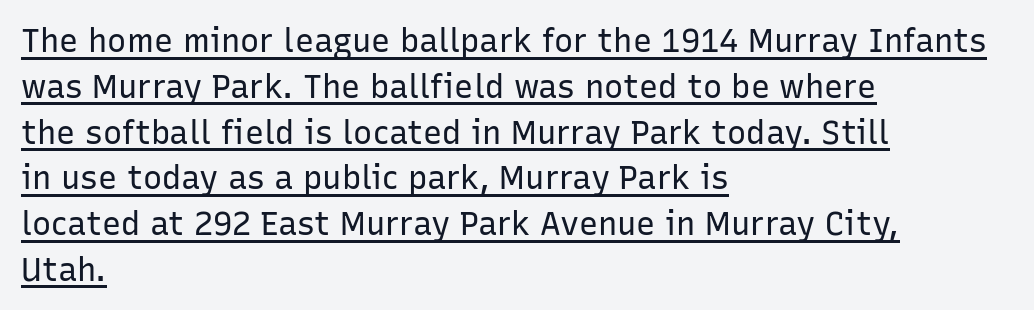
Nothing sits at the stroke ends, so this counts as sans-serif. Quick note: interline space is typical. In CSS terms this would be text-align: left. Inter-character spacing is left at the font's built-in metrics.
